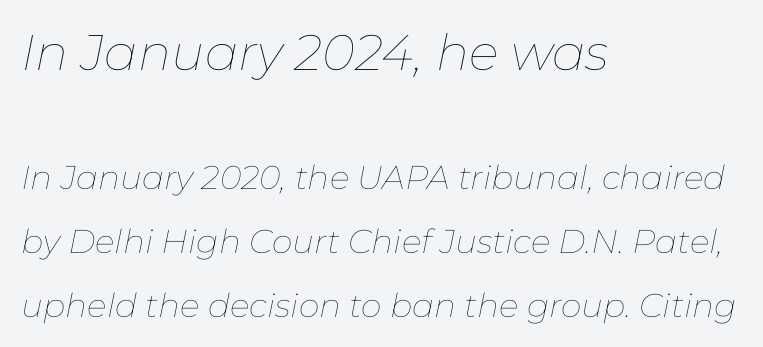
The image shows 50 px thin type, italic (leaning right); set left-aligned, loose line spacing (1.93x), normal letter spacing, not underlined; the first (top) block is 1.52x larger; low stroke contrast and a medium x-height.
